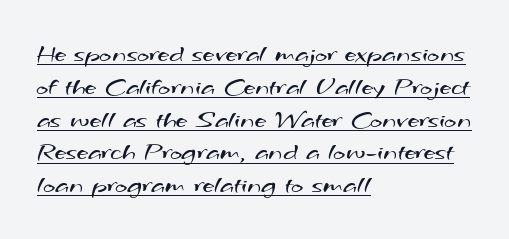
The image shows 26 px text type; set left-aligned, normal line spacing (1.26x), normal letter spacing, underlined.
